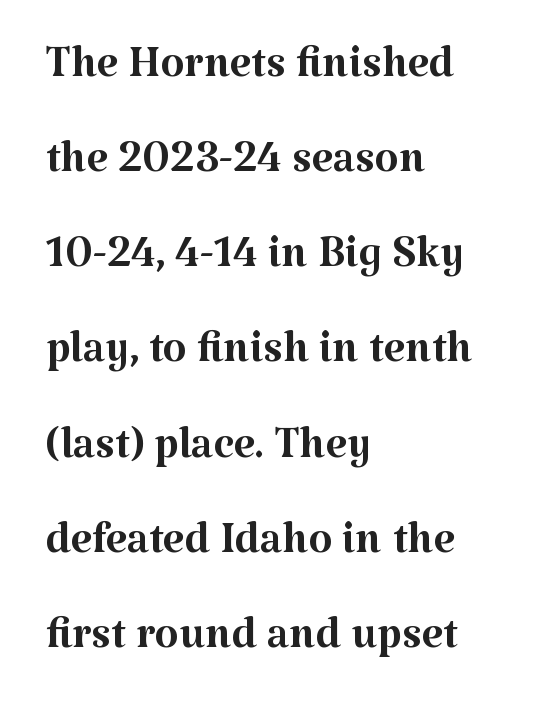
{"serif": "yes", "italic": "no", "bold": "no", "weight": "regular", "width": "normal", "stroke_contrast": "medium", "x_height": "medium", "monospaced": "no", "underline": "no", "align": "left", "line_spacing": "normal", "line_spacing_ratio": 1.56, "letter_spacing": "normal", "letter_spacing_em": 0.0, "glyph_px": 61}
